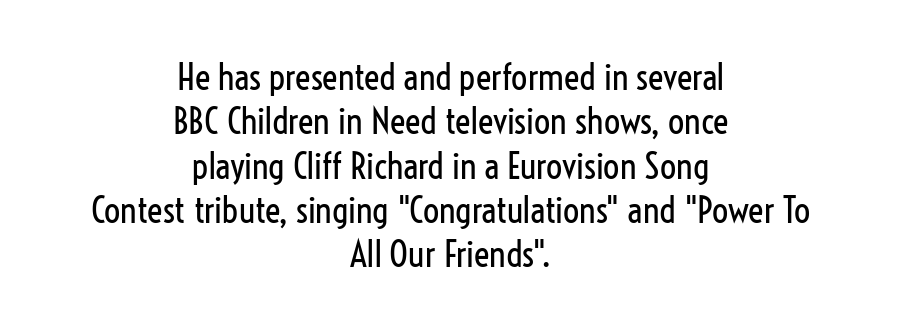
Q: Is the text bold? A: No.
Q: Is the text italic (slanted)? A: No, it is upright.
Q: Is the typeface a serif or a sans-serif typeface? A: Sans-serif.
Q: Is the text underlined? A: No.
Q: How is the paragraph aligned? A: Centered.
Q: Is the spacing between letters normal or unusually wide? A: Normal.
Q: Width (condensed, normal, or wide)? A: Condensed.
Q: Stroke contrast? A: Low.
Q: x-height? A: Medium.
Q: Monospaced? A: No.
